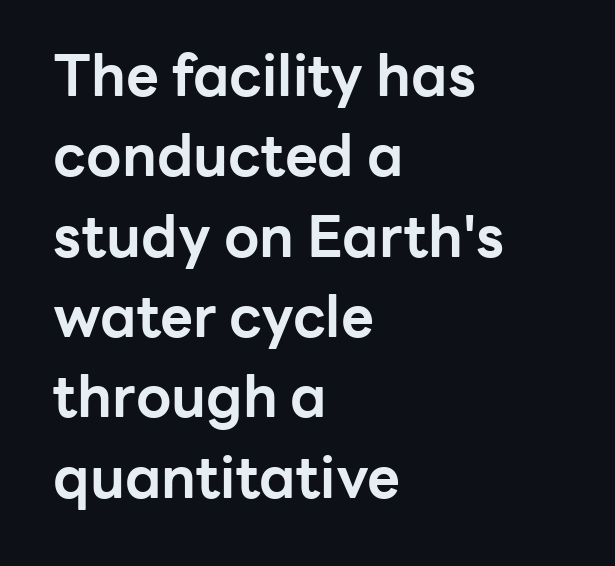
The space directly below the letters is spotless. Notice how thick the strokes are: this is what a full bold looks like. Serif or sans? Sans — the stroke terminals are bare. One-word summary of the alignment: left. A typesetter would call this proportional, since set widths differ per character. This sample uses plain, unmodified letter spacing.
